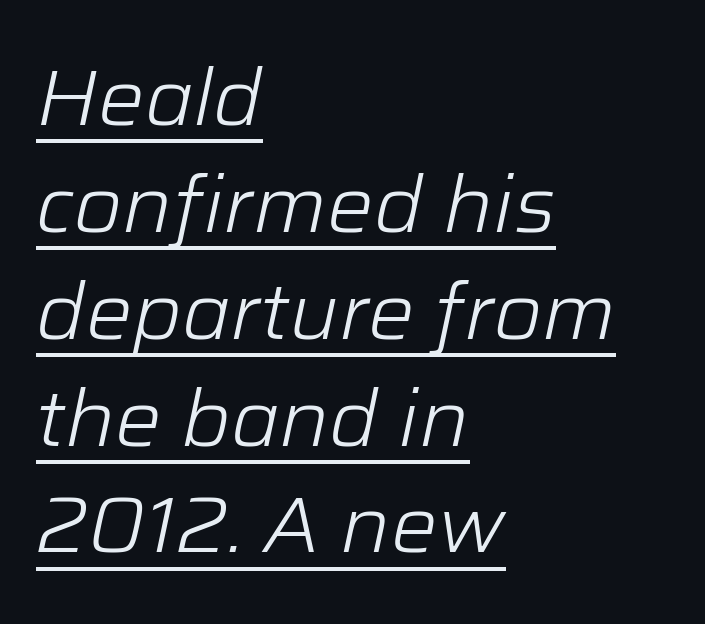
Stems here are at most as thick as an everyday book face. Characters follow at the spacing the type designer built in. Line starts are locked; line ends wander. The rendering uses natural spacing where letterforms have individual widths.
